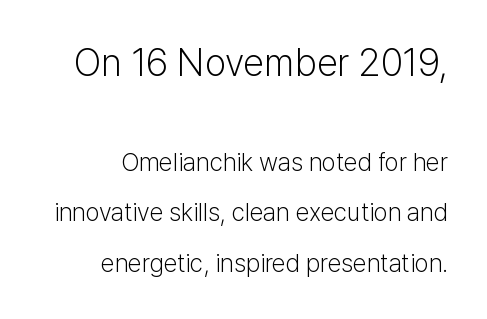
Q: Is the text bold? A: No.
Q: Is the text italic (slanted)? A: No, it is upright.
Q: Is the typeface a serif or a sans-serif typeface? A: Sans-serif.
Q: Is the text underlined? A: No.
Q: How is the paragraph aligned? A: Right-aligned.
Q: Is the spacing between letters normal or unusually wide? A: Normal.
Q: Is the spacing between lines tight, normal or loose? A: Loose.
Q: Which block of text is set in a larger size, the first (top) or the second (bottom)? A: The first (top) one.
Q: Width (condensed, normal, or wide)? A: Normal.
Q: Stroke contrast? A: Low.
Q: x-height? A: Medium.
Q: Monospaced? A: No.
